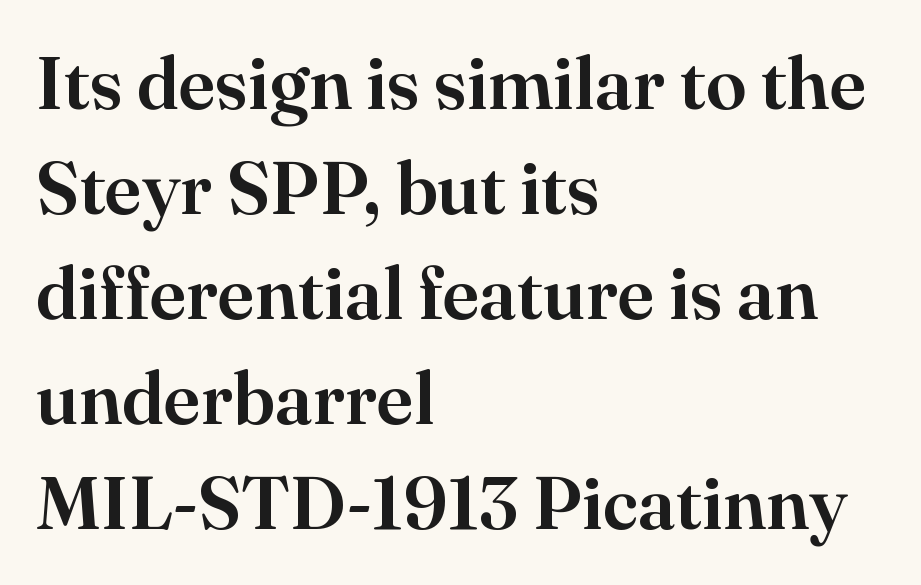
The image shows 74 px serif type, upright; set left-aligned, normal line spacing (1.42x), normal letter spacing, not underlined; high stroke contrast and a small x-height.
